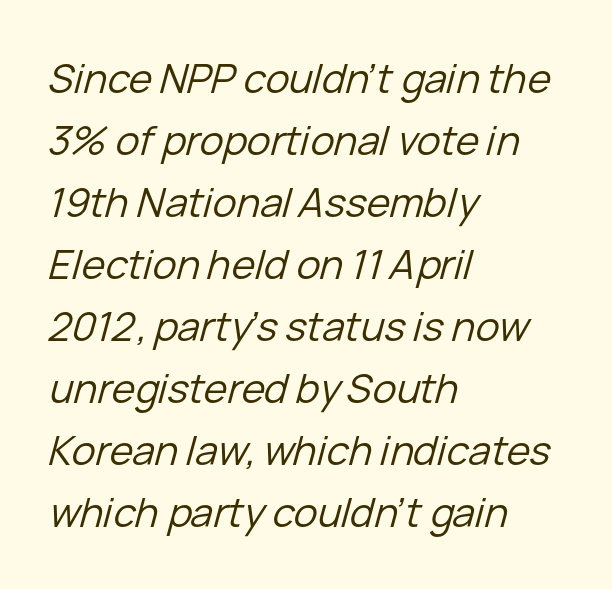
Each word holds together tightly as a unit, with standard inter-letter gaps. A student would call this left alignment; a typographer would say flush left, rag right. A clean baseline with only descenders dipping below it. A typesetter would call this leading conventional body-copy spacing. The specimen reads as italic at a glance. The cut favours lightness, reaching ordinary text weight at its darkest.
